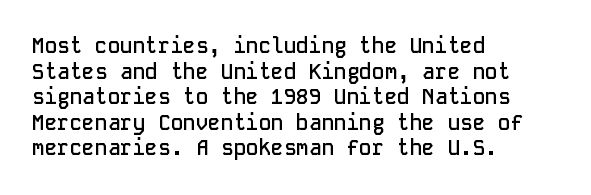
The image shows 21 px text type, upright; set left-aligned, line spacing 1.22x, normal letter spacing, not underlined.
